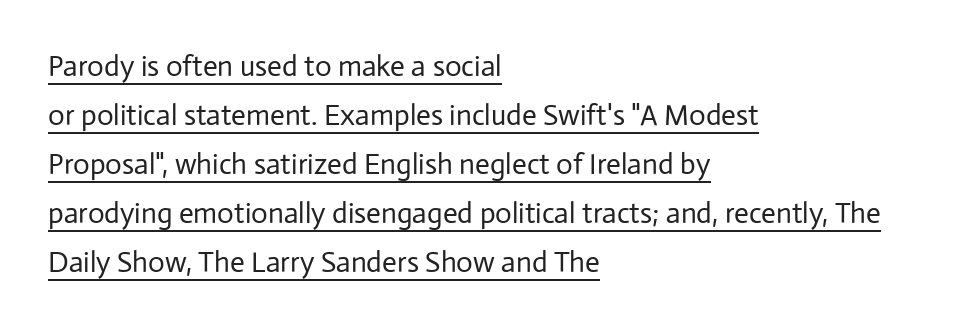
Observe the absence of serifs on each vertical stroke in this sample. Like a heading marked for emphasis, these lines bear an underscore. Spacing verdict: proportional, widths tailored to each character. Horizontal alignment here is leftward, the default for most running prose. The letterforms sit shoulder to shoulder at normal distance.
